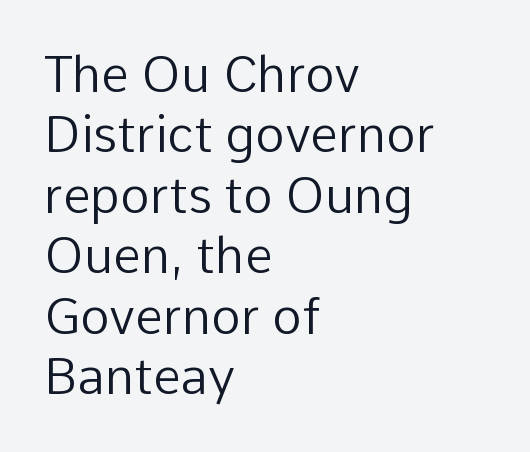
{"serif": "no", "italic": "no", "bold": "no", "weight": "regular", "width": "normal", "stroke_contrast": "low", "x_height": "medium", "monospaced": "no", "underline": "no", "align": "left", "line_spacing_ratio": 1.21, "letter_spacing": "normal", "letter_spacing_em": 0.0, "glyph_px": 50}
